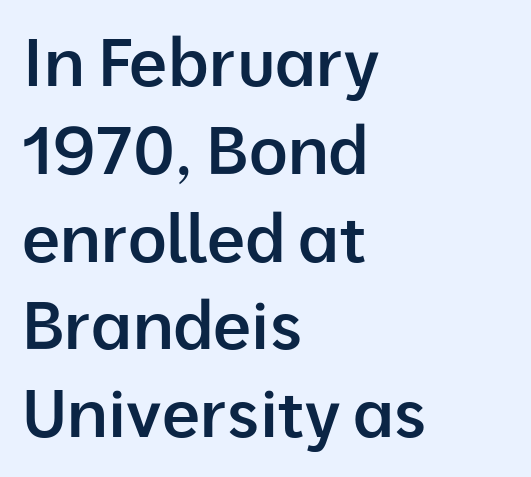
The image shows 67 px semibold sans-serif type, upright; set left-aligned, normal line spacing (1.31x), normal letter spacing, not underlined; low stroke contrast and a medium x-height.
